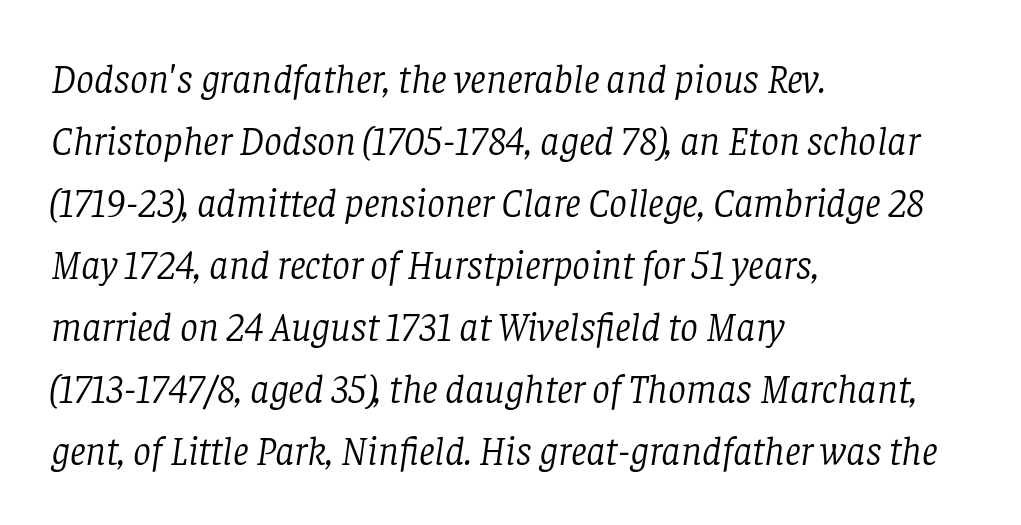
Looking at the ascenders, they clearly lean. Quick note: underline off. Evenly set lines give the paragraph a standard silhouette. No chunkiness to these letters — they're not bold. Spacing verdict: proportional, widths tailored to each character.
